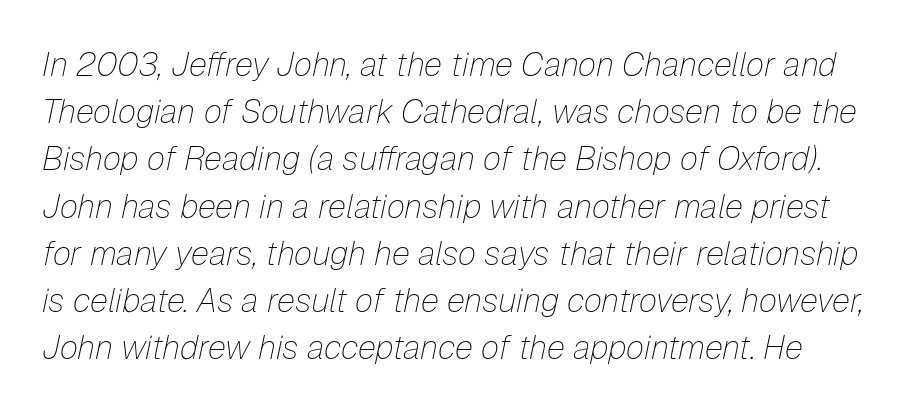
The image shows 33 px thin type, italic (leaning right); set normal line spacing (1.43x), normal letter spacing, not underlined; low stroke contrast and a medium x-height.
